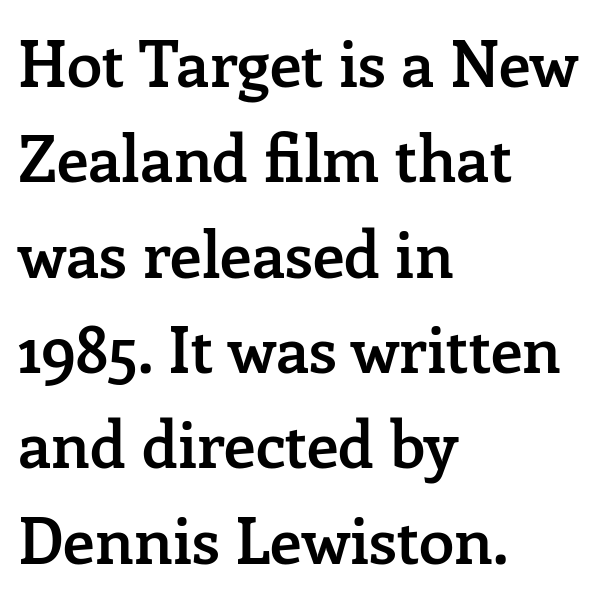
The image shows 64 px semibold serif type, upright; set left-aligned, normal line spacing (1.49x), normal letter spacing, not underlined; low stroke contrast and a medium x-height.
